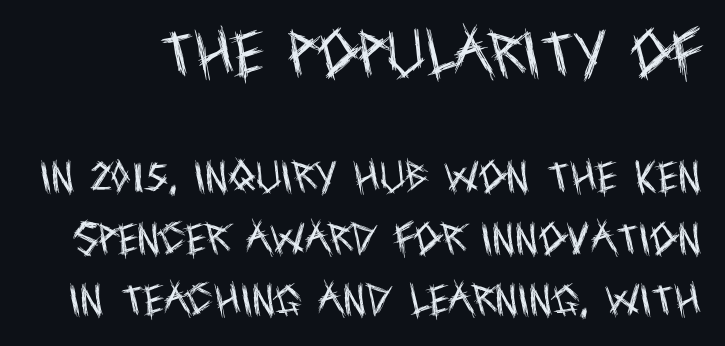
{"serif": "no", "italic": "no", "bold": "no", "weight": "regular", "width": "condensed", "x_height": "large", "monospaced": "no", "underline": "no", "line_spacing_ratio": 1.76, "letter_spacing": "normal", "letter_spacing_em": 0.0, "larger_block": "first", "size_ratio": 1.49, "glyph_px": 52}
